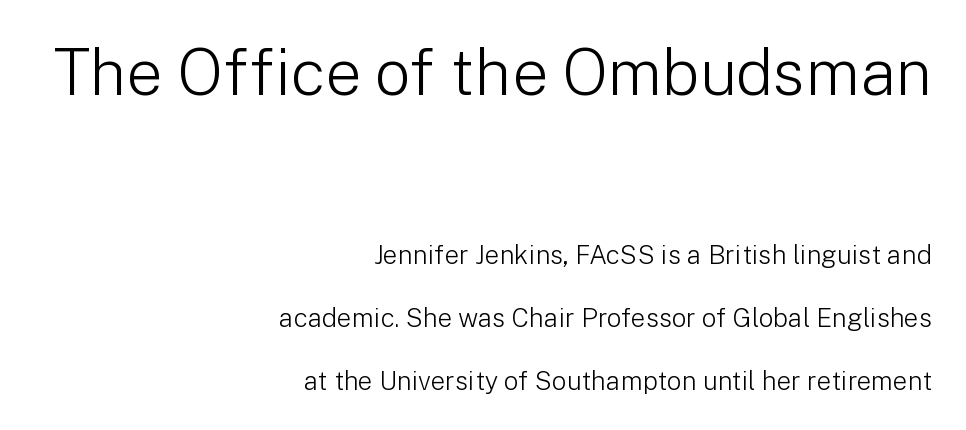
{"serif": "no", "italic": "no", "bold": "no", "weight": "light", "width": "normal", "stroke_contrast": "low", "x_height": "medium", "monospaced": "no", "underline": "no", "align": "right", "line_spacing": "loose", "line_spacing_ratio": 2.41, "letter_spacing": "normal", "letter_spacing_em": 0.0, "larger_block": "first", "size_ratio": 2.46, "glyph_px": 64}
